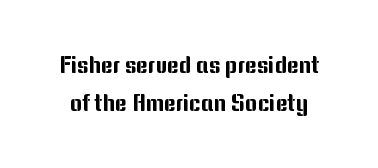
Q: Is the text italic (slanted)? A: No, it is upright.
Q: Is the text underlined? A: No.
Q: Is the spacing between letters normal or unusually wide? A: Normal.
Q: Is the spacing between lines tight, normal or loose? A: Normal.
